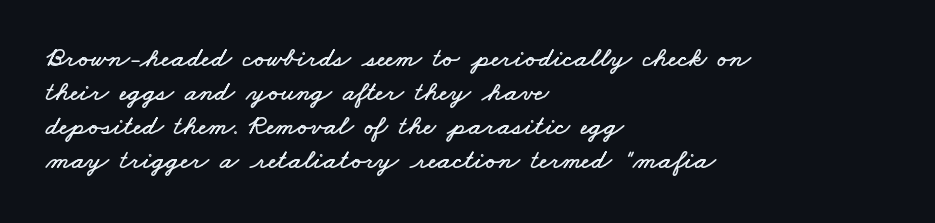
Q: Is the text underlined? A: No.
Q: How is the paragraph aligned? A: Left-aligned.
Q: Is the spacing between letters normal or unusually wide? A: Normal.
Q: Width (condensed, normal, or wide)? A: Wide.
Q: Stroke contrast? A: Low.
Q: x-height? A: Small.
Q: Monospaced? A: No.
